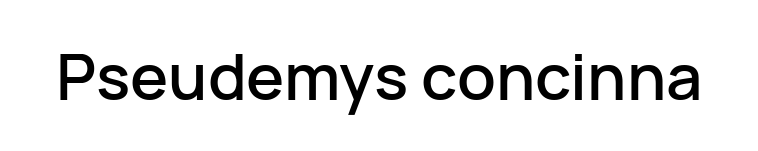
Q: Is the text italic (slanted)? A: No, it is upright.
Q: Is the typeface a serif or a sans-serif typeface? A: Sans-serif.
Q: Is the text underlined? A: No.
Q: Is the spacing between letters normal or unusually wide? A: Normal.
Q: Width (condensed, normal, or wide)? A: Normal.
Q: Stroke contrast? A: Low.
Q: x-height? A: Medium.
Q: Monospaced? A: No.
